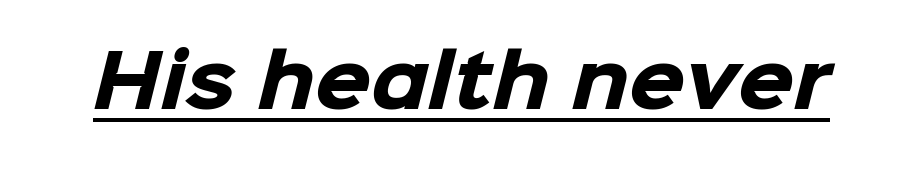
The image shows 72 px heavy sans-serif type; set normal letter spacing, underlined; low stroke contrast and a medium x-height.
